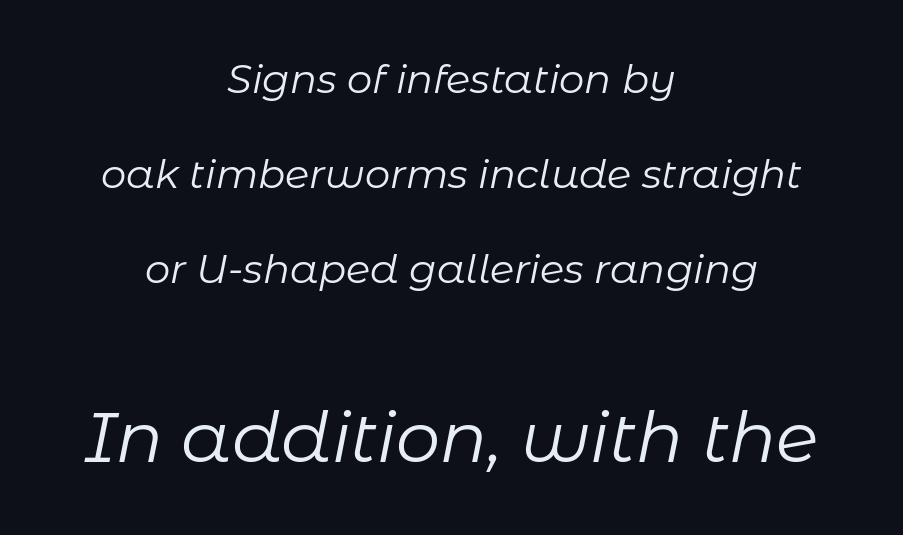
Spacing verdict: proportional, widths tailored to each character. Inter-character spacing is left at the font's built-in metrics. Rendered with sloped, italic letterforms. The rendering positions every line midway between the sides. The space between consecutive lines is lavish.
